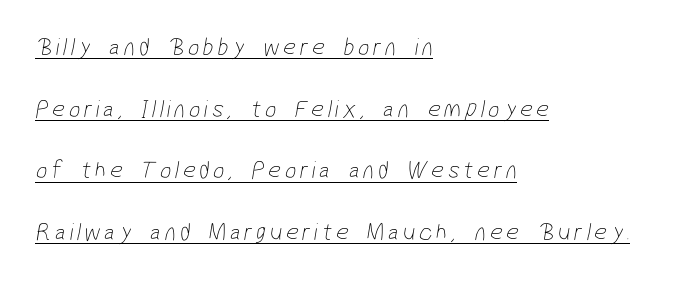
In CSS terms this would be text-align: left. Is this a heavy cut? Hardly; it is regular or lighter. Somebody hit Ctrl+U on this one — the words are underlined. These lines stand farther apart than default settings would place them.
